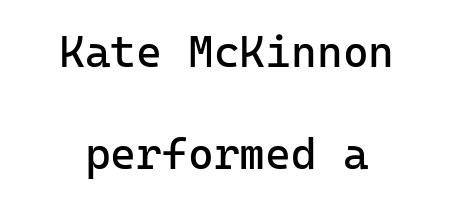
Q: Is the text bold? A: No.
Q: Is the text italic (slanted)? A: No, it is upright.
Q: Is the typeface a serif or a sans-serif typeface? A: Sans-serif.
Q: Is the text underlined? A: No.
Q: How is the paragraph aligned? A: Centered.
Q: Is the spacing between letters normal or unusually wide? A: Normal.
Q: Is the spacing between lines tight, normal or loose? A: Loose.
Q: Width (condensed, normal, or wide)? A: Normal.
Q: Stroke contrast? A: Low.
Q: x-height? A: Medium.
Q: Monospaced? A: Yes.
